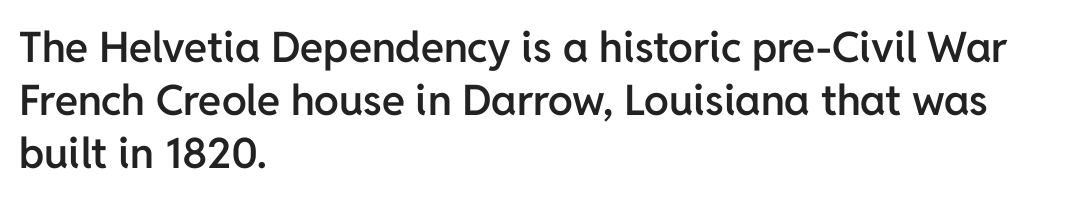
Caption: semibold face, moderately heavy strokes. Leading matches the norm, producing a regular column. Do the letters lean? They stand straight. The passage shown is typeset with a sans-serif family.
